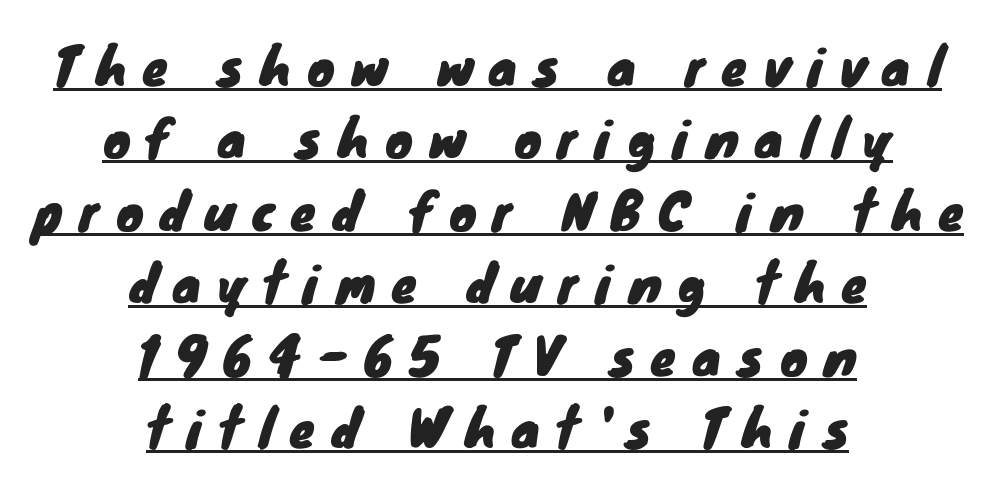
{"serif": "no", "width": "normal", "stroke_contrast": "low", "x_height": "small", "monospaced": "no", "underline": "yes", "align": "center", "line_spacing": "normal", "line_spacing_ratio": 1.42, "letter_spacing": "wide", "letter_spacing_em": 0.33, "glyph_px": 51}
